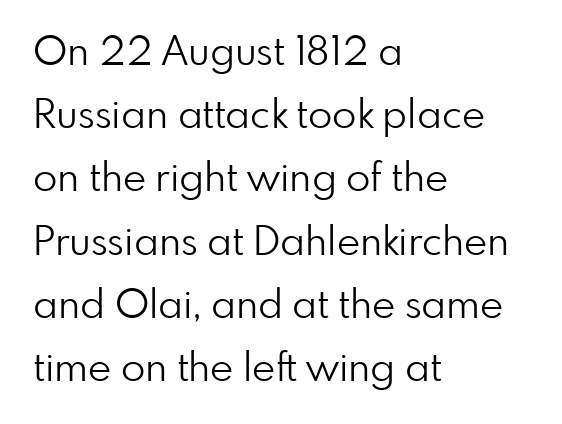
Q: Is the text bold? A: No.
Q: Is the text italic (slanted)? A: No, it is upright.
Q: Is the typeface a serif or a sans-serif typeface? A: Sans-serif.
Q: Is the text underlined? A: No.
Q: How is the paragraph aligned? A: Left-aligned.
Q: Is the spacing between letters normal or unusually wide? A: Normal.
Q: Is the spacing between lines tight, normal or loose? A: Normal.
Q: Width (condensed, normal, or wide)? A: Normal.
Q: Stroke contrast? A: Low.
Q: x-height? A: Small.
Q: Monospaced? A: No.
